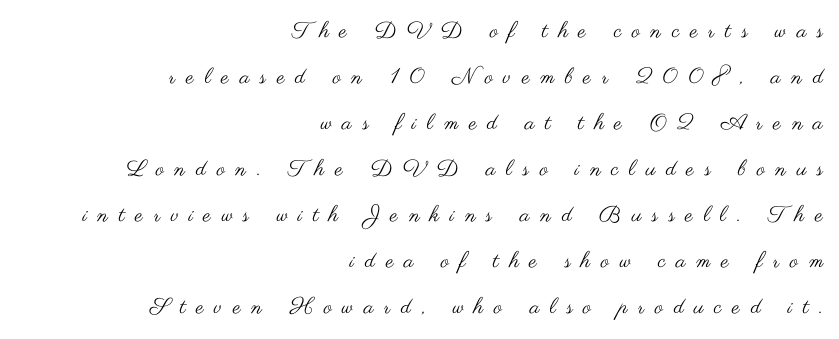
The image shows 22 px text type; set right-aligned, loose line spacing (2.09x), unusually wide letter spacing (+0.48 em), not underlined.
